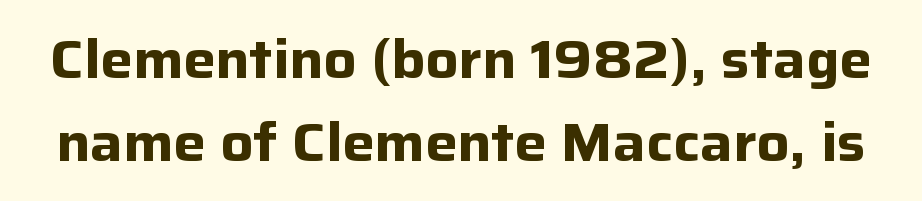
The image shows 54 px bold sans-serif type, upright; set normal line spacing (1.53x), normal letter spacing, not underlined; low stroke contrast and a medium x-height.
